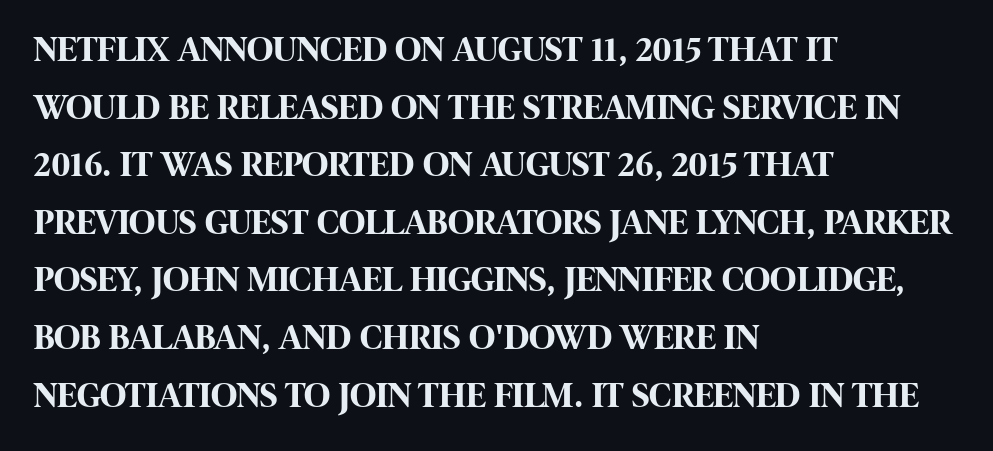
Q: Is the text bold? A: Yes.
Q: Is the text italic (slanted)? A: No, it is upright.
Q: Is the typeface a serif or a sans-serif typeface? A: Sans-serif.
Q: Is the text underlined? A: No.
Q: How is the paragraph aligned? A: Left-aligned.
Q: Is the spacing between letters normal or unusually wide? A: Normal.
Q: Is the spacing between lines tight, normal or loose? A: Normal.
Q: Width (condensed, normal, or wide)? A: Condensed.
Q: Stroke contrast? A: High.
Q: x-height? A: Large.
Q: Monospaced? A: No.
